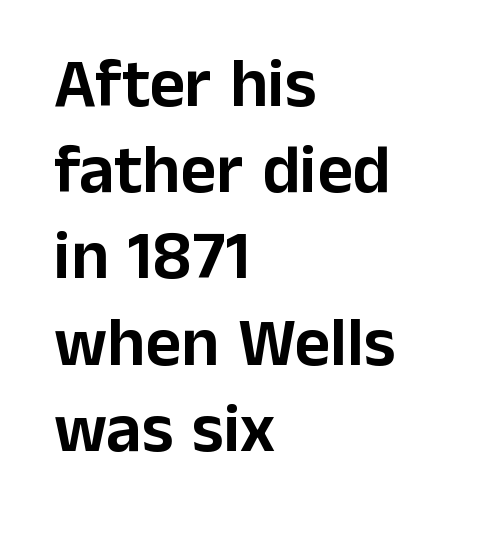
The image shows 69 px sans-serif type, upright; set left-aligned, normal line spacing (1.25x), normal letter spacing, not underlined; low stroke contrast and a medium x-height.
